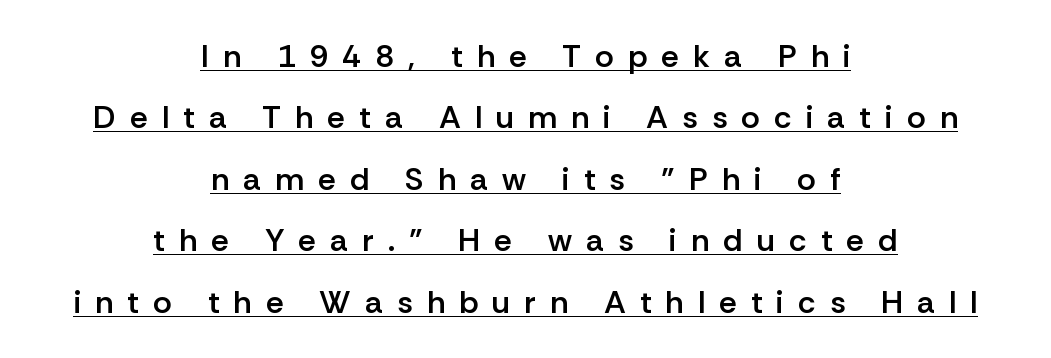
The image shows 32 px semibold sans-serif type, upright; set centered, loose line spacing (1.92x), unusually wide letter spacing (+0.44 em), underlined; low stroke contrast and a medium x-height.
